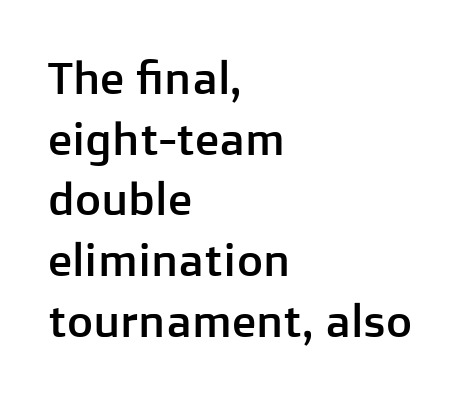
{"serif": "no", "italic": "no", "width": "normal", "stroke_contrast": "low", "x_height": "medium", "monospaced": "no", "underline": "no", "align": "left", "line_spacing": "normal", "line_spacing_ratio": 1.35, "letter_spacing": "normal", "letter_spacing_em": 0.0, "glyph_px": 45}
